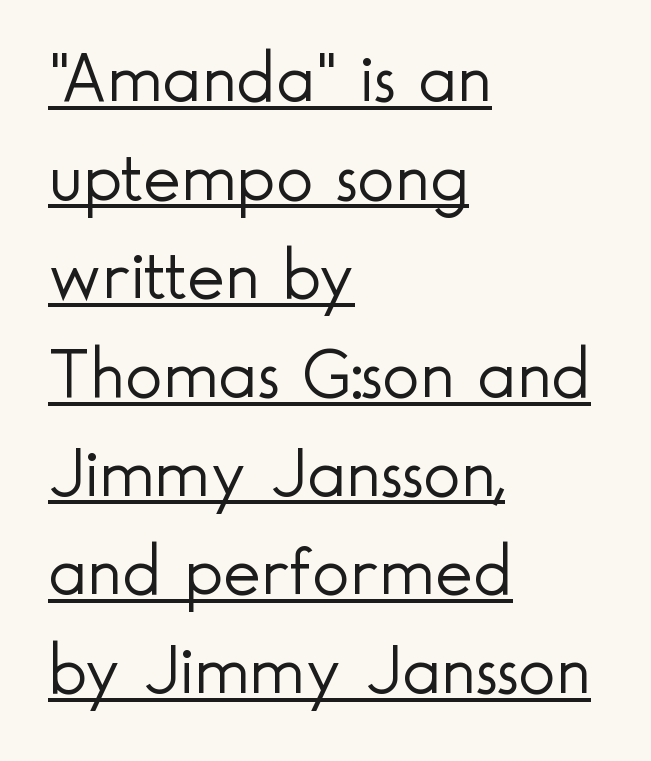
Q: Is the text bold? A: No.
Q: Is the text italic (slanted)? A: No, it is upright.
Q: Is the typeface a serif or a sans-serif typeface? A: Sans-serif.
Q: Is the text underlined? A: Yes.
Q: How is the paragraph aligned? A: Left-aligned.
Q: Is the spacing between letters normal or unusually wide? A: Normal.
Q: Is the spacing between lines tight, normal or loose? A: Normal.
Q: Width (condensed, normal, or wide)? A: Normal.
Q: x-height? A: Small.
Q: Monospaced? A: No.
